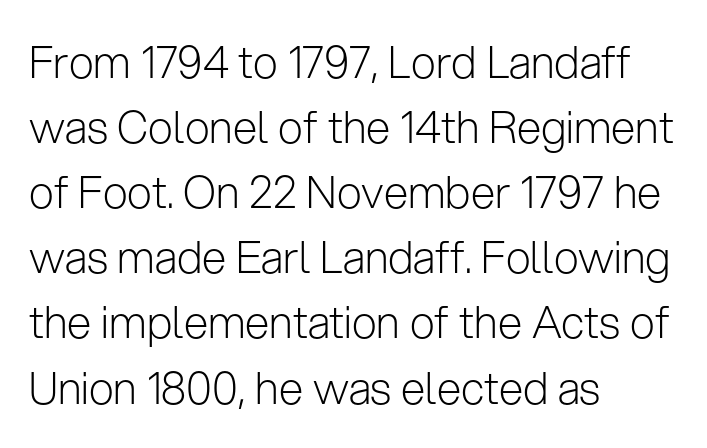
Weight: not bold — regular or lighter. The area under the type is left untouched. Nope, no serifs anywhere on these letters. Students, note that the glyphs here touch the page at normal intervals.
